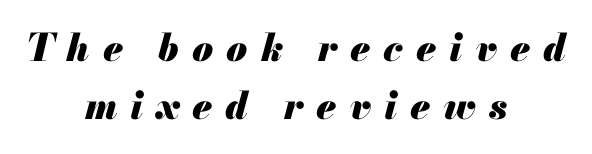
Note the varied advance widths — an 'i' is clearly narrower than an 'm'. Leftover space on each line is divided equally before and after the words. Glyph-to-glyph distance is far greater than everyday printed text. Leading: standard. There's an unmistakable incline to the writing here.
